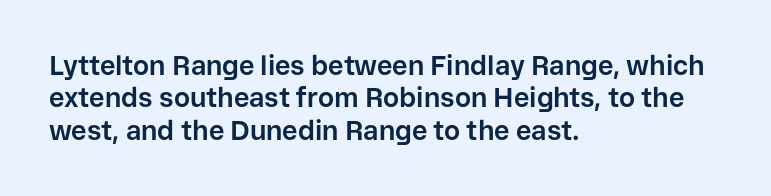
The image shows 27 px bold type, upright; set left-aligned, line spacing 1.2x, normal letter spacing, not underlined.
